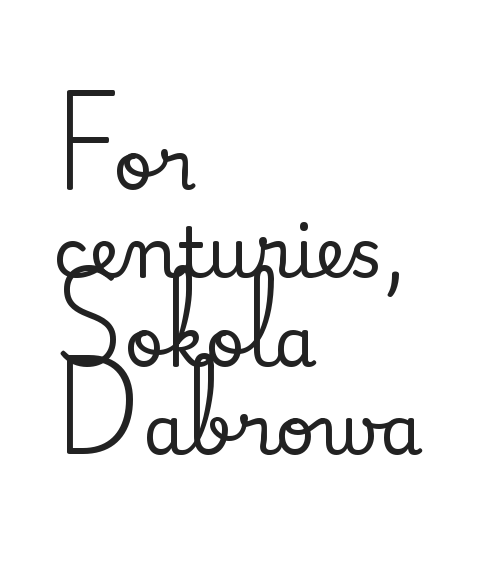
{"serif": "yes", "italic": "no", "width": "normal", "stroke_contrast": "medium", "x_height": "small", "monospaced": "no", "underline": "no", "align": "left", "line_spacing": "normal", "line_spacing_ratio": 1.28, "letter_spacing": "normal", "letter_spacing_em": 0.0, "glyph_px": 69}
